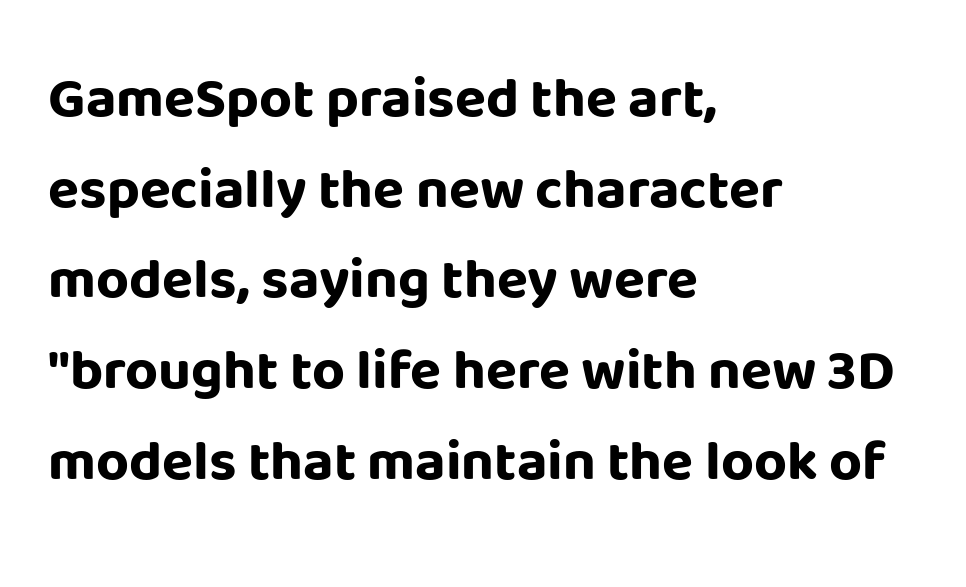
Letters rest on an invisible, unmarked baseline. No feet cap the strokes, marking this as sans-serif type. No italicization has been applied; the sample stays upright. These lines stack with their left ends in a neat column.
